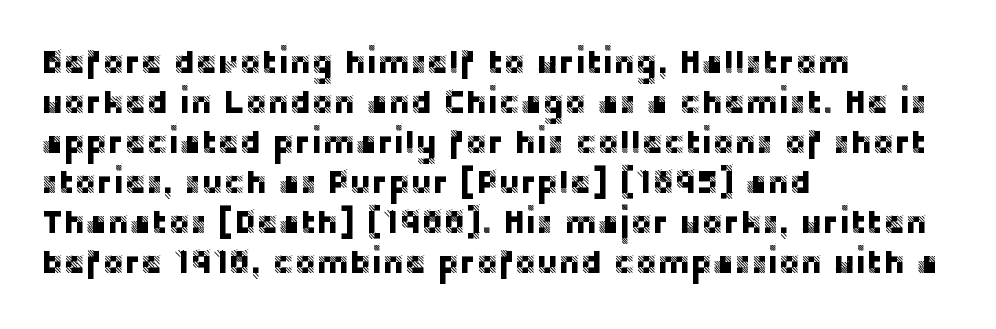
{"serif": "no", "italic": "no", "width": "normal", "stroke_contrast": "low", "x_height": "large", "monospaced": "no", "underline": "no", "align": "left", "line_spacing_ratio": 1.21, "letter_spacing": "normal", "letter_spacing_em": 0.0, "glyph_px": 33}
